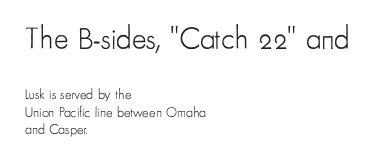
The image shows 31 px light, condensed sans-serif type, upright; set left-aligned, line spacing 1.24x, normal letter spacing, not underlined; the first (top) block is 2.21x larger; low stroke contrast and a small x-height.
